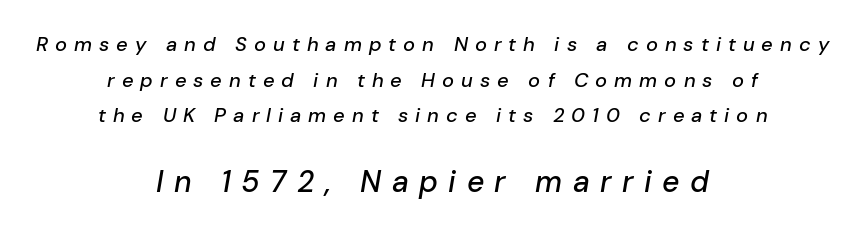
The image shows 30 px text type, italic (leaning right); set centered, line spacing 1.78x, unusually wide letter spacing (+0.35 em), not underlined; the second (bottom) block is 1.5x larger; low stroke contrast and a medium x-height.
